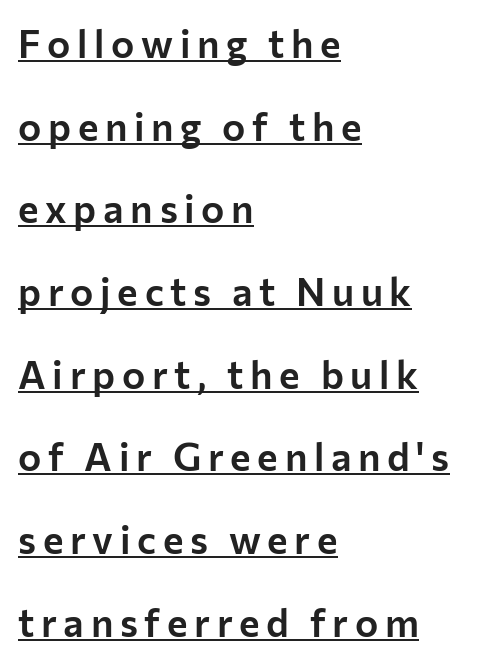
The image shows 39 px sans-serif type, upright; set left-aligned, loose line spacing (2.12x), underlined; low stroke contrast and a medium x-height.
